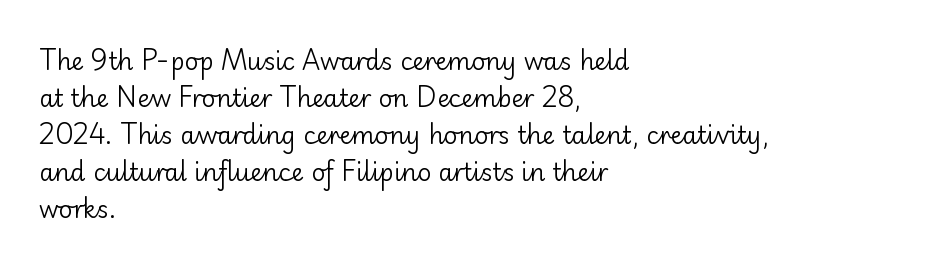
{"italic": "no", "bold": "no", "underline": "no", "align": "left", "line_spacing": "normal", "line_spacing_ratio": 1.54, "letter_spacing": "normal", "letter_spacing_em": 0.0, "glyph_px": 24}
